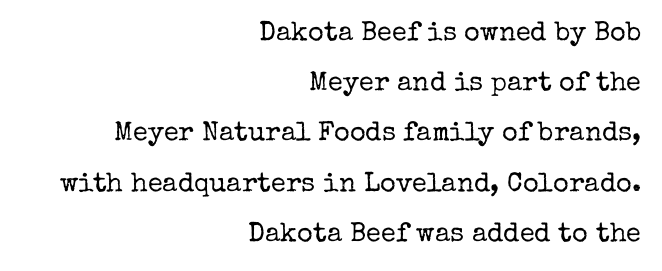
The image shows 27 px text type, upright; set right-aligned, line spacing 1.86x, normal letter spacing, not underlined.
